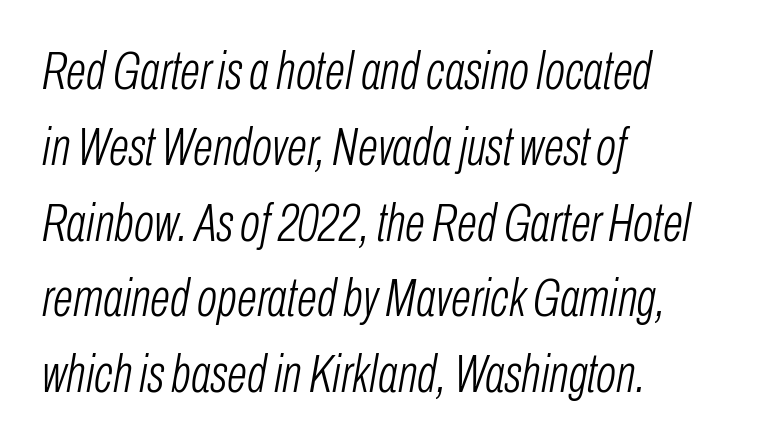
Between one letter and the next there's only the usual sliver of space. Beneath every word, the page is bare. Summary of weight: not heavy and not bold. Would a proofreader flag this as italicized? Yes. In terms of leading, this rendering sits right in the middle.
